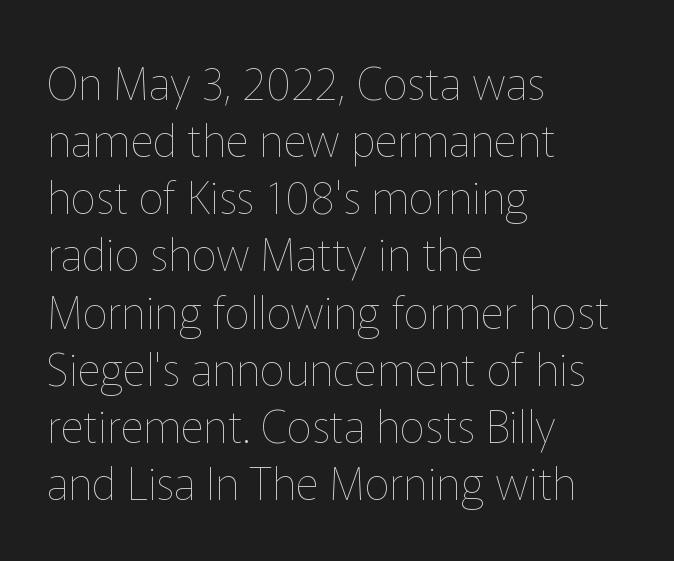
Q: Is the text bold? A: No.
Q: Is the text italic (slanted)? A: No, it is upright.
Q: Is the text underlined? A: No.
Q: How is the paragraph aligned? A: Left-aligned.
Q: Is the spacing between letters normal or unusually wide? A: Normal.
Q: Is the spacing between lines tight, normal or loose? A: Normal.
Q: Width (condensed, normal, or wide)? A: Normal.
Q: Stroke contrast? A: Low.
Q: x-height? A: Medium.
Q: Monospaced? A: No.
